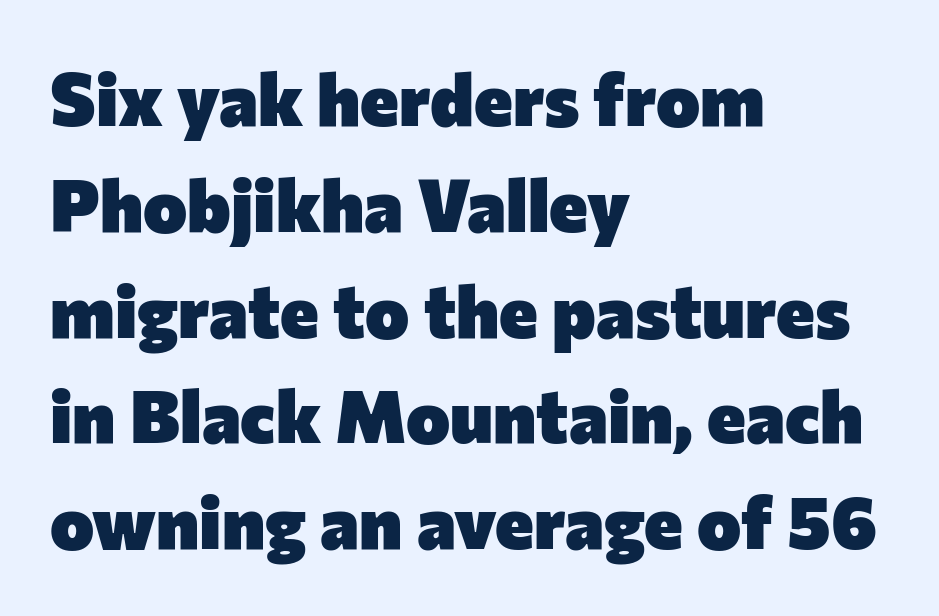
Q: Is the text bold? A: Yes.
Q: Is the text italic (slanted)? A: No, it is upright.
Q: Is the typeface a serif or a sans-serif typeface? A: Sans-serif.
Q: Is the text underlined? A: No.
Q: How is the paragraph aligned? A: Left-aligned.
Q: Is the spacing between letters normal or unusually wide? A: Normal.
Q: Is the spacing between lines tight, normal or loose? A: Normal.
Q: Width (condensed, normal, or wide)? A: Normal.
Q: Stroke contrast? A: Low.
Q: x-height? A: Medium.
Q: Monospaced? A: No.
